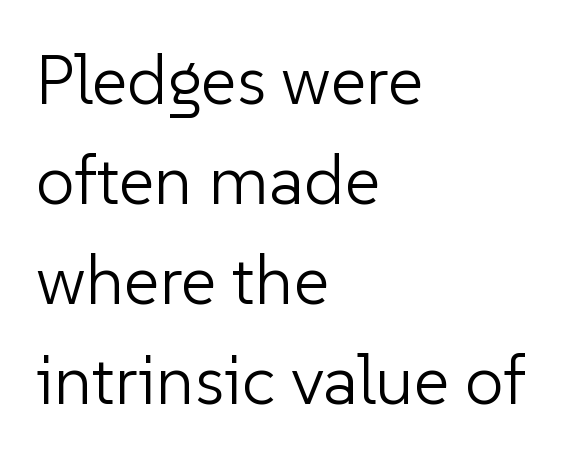
{"serif": "no", "italic": "no", "bold": "no", "weight": "light", "width": "normal", "stroke_contrast": "low", "x_height": "medium", "monospaced": "no", "underline": "no", "align": "left", "line_spacing": "normal", "line_spacing_ratio": 1.45, "letter_spacing": "normal", "letter_spacing_em": 0.0, "glyph_px": 69}
